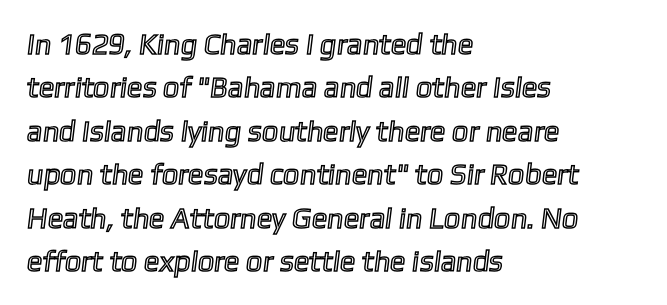
{"width": "normal", "x_height": "medium", "monospaced": "no", "underline": "no", "align": "left", "line_spacing": "normal", "line_spacing_ratio": 1.5, "letter_spacing": "normal", "letter_spacing_em": 0.0, "glyph_px": 29}
